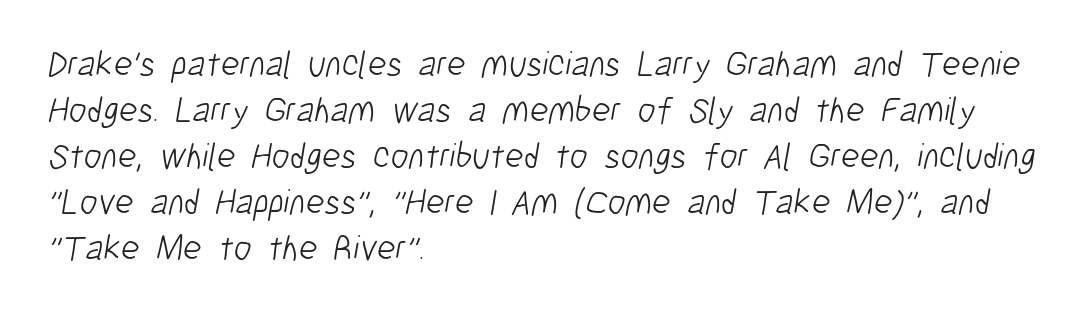
Q: Is the text bold? A: No.
Q: Is the typeface a serif or a sans-serif typeface? A: Sans-serif.
Q: Is the text underlined? A: No.
Q: How is the paragraph aligned? A: Left-aligned.
Q: Is the spacing between letters normal or unusually wide? A: Normal.
Q: Is the spacing between lines tight, normal or loose? A: Normal.
Q: Width (condensed, normal, or wide)? A: Condensed.
Q: Stroke contrast? A: Low.
Q: x-height? A: Medium.
Q: Monospaced? A: No.
